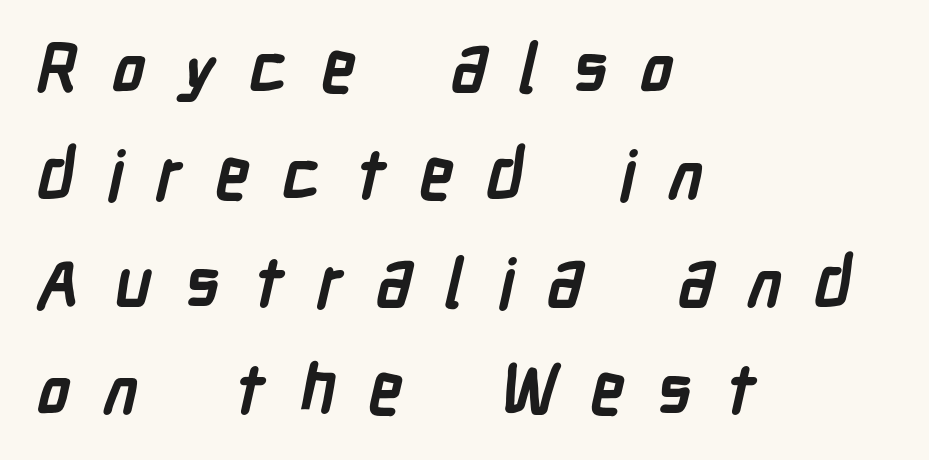
These lines sit exactly where default settings would place them. Here the designer chose a conventional face with non-uniform glyph widths. The compositor pushed each line to the left boundary. Quick note: underline off. The letters are spread apart with noticeably loose tracking.
